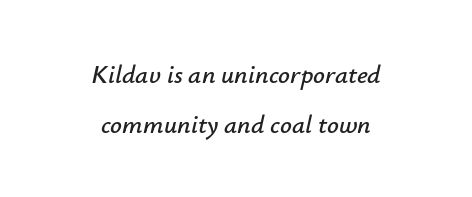
Observe the lean: these are italic letterforms. Underlining? Definitely not there. Horizontally, the lines are justified to the midpoint only. How are the letters spaced? Ordinarily, with no added tracking. How would I describe the line gaps? Wide and relaxed.
